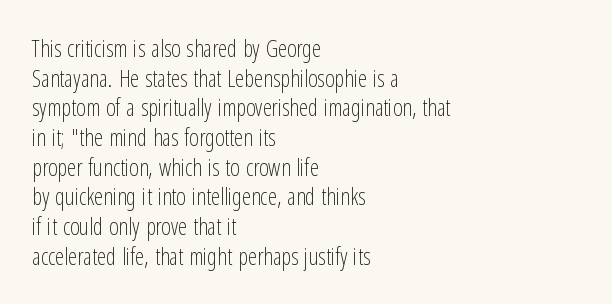
The lines sit at an ordinary, default distance from one another. The rag falls on the right side of this text block. The characters are drawn with everyday or finer stroke widths. Descender tails drop into unmarked territory.
